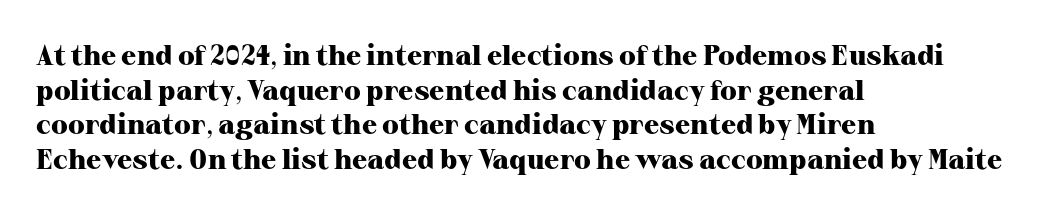
Q: Is the text bold? A: Yes.
Q: Is the text italic (slanted)? A: No, it is upright.
Q: Is the typeface a serif or a sans-serif typeface? A: Serif.
Q: Is the text underlined? A: No.
Q: How is the paragraph aligned? A: Left-aligned.
Q: Is the spacing between letters normal or unusually wide? A: Normal.
Q: Width (condensed, normal, or wide)? A: Normal.
Q: Stroke contrast? A: High.
Q: x-height? A: Medium.
Q: Monospaced? A: No.
